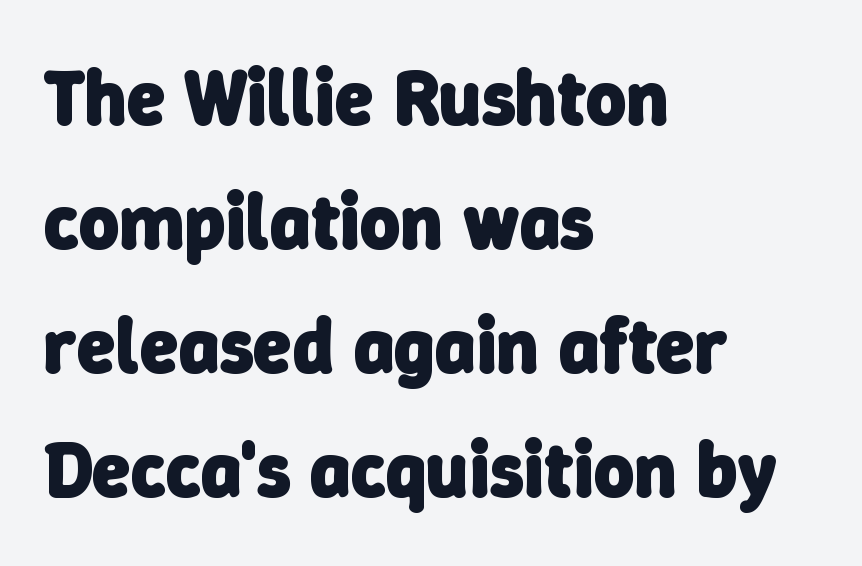
The image shows 78 px heavy sans-serif type; set left-aligned, normal line spacing (1.59x), normal letter spacing, not underlined; low stroke contrast and a medium x-height.
